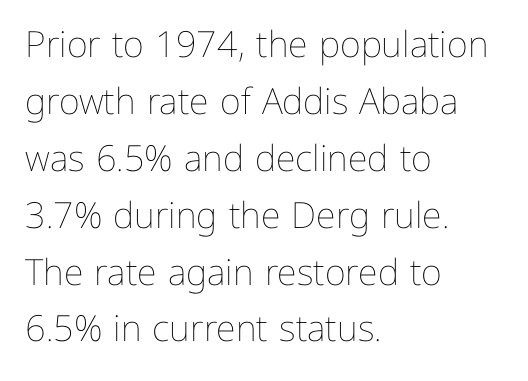
The image shows 36 px thin type, upright; set left-aligned, normal line spacing (1.58x), normal letter spacing, not underlined; low stroke contrast and a medium x-height.
